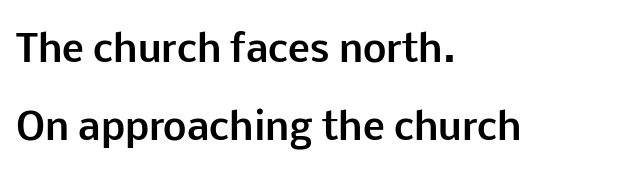
The letters stand upright; this is a roman face. Tracking value appears to be zero — textbook default spacing. The text was rendered using a sans face with plain stroke endings. Every row of glyphs begins at an identical x-position on the left. How would I describe the line gaps? Wide and relaxed.
